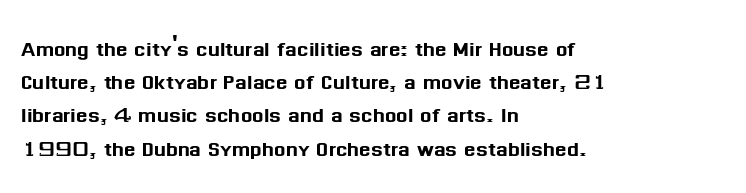
Q: Is the text italic (slanted)? A: No, it is upright.
Q: Is the text underlined? A: No.
Q: How is the paragraph aligned? A: Left-aligned.
Q: Is the spacing between letters normal or unusually wide? A: Normal.
